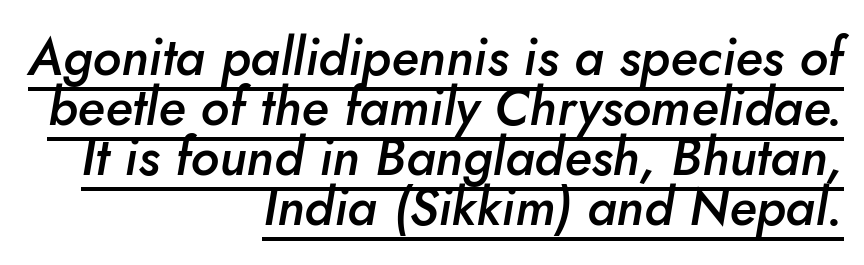
{"italic": "yes", "lean": "right", "slant_degrees": 10, "bold": "semi", "weight": "semibold", "width": "normal", "stroke_contrast": "low", "x_height": "small", "monospaced": "no", "underline": "yes", "align": "right", "line_spacing": "tight", "line_spacing_ratio": 0.96, "letter_spacing": "normal", "letter_spacing_em": 0.0, "glyph_px": 52}
